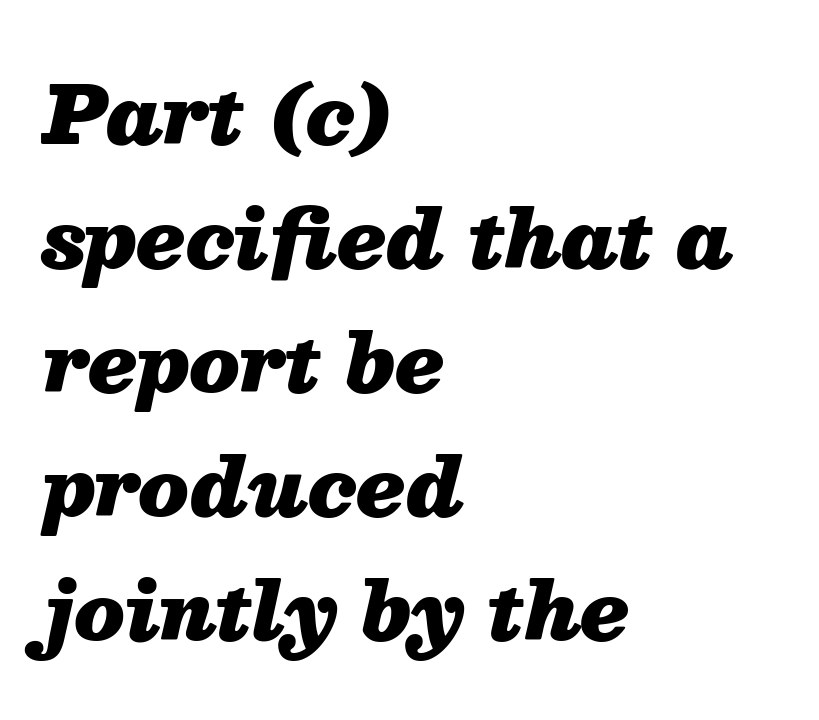
Teacher's note: observe the even left margin — that is flush-left alignment. Reading down the column, the eye jumps a familiar distance to each next line. The font's italic variant was chosen for this text. The space directly below the letters is spotless. You could call the tracking neutral — neither tight nor loose.
